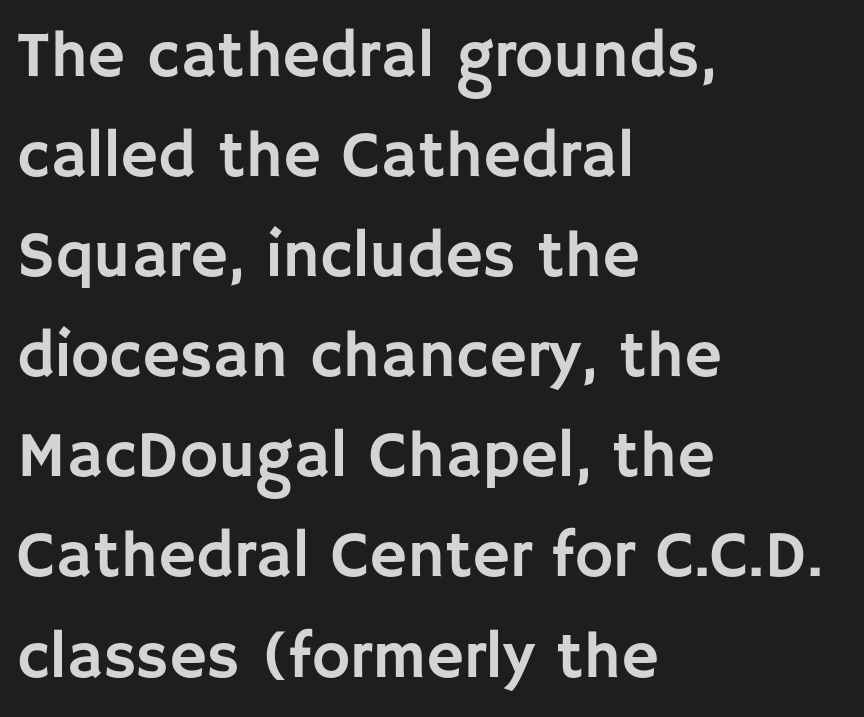
{"serif": "no", "italic": "no", "width": "normal", "stroke_contrast": "low", "x_height": "large", "monospaced": "no", "underline": "no", "align": "left", "line_spacing": "normal", "line_spacing_ratio": 1.54, "letter_spacing": "normal", "letter_spacing_em": 0.0, "glyph_px": 65}
